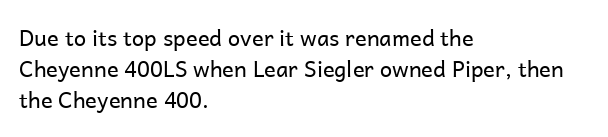
The image shows 22 px text type, upright; set left-aligned, normal line spacing (1.42x), normal letter spacing, not underlined.
